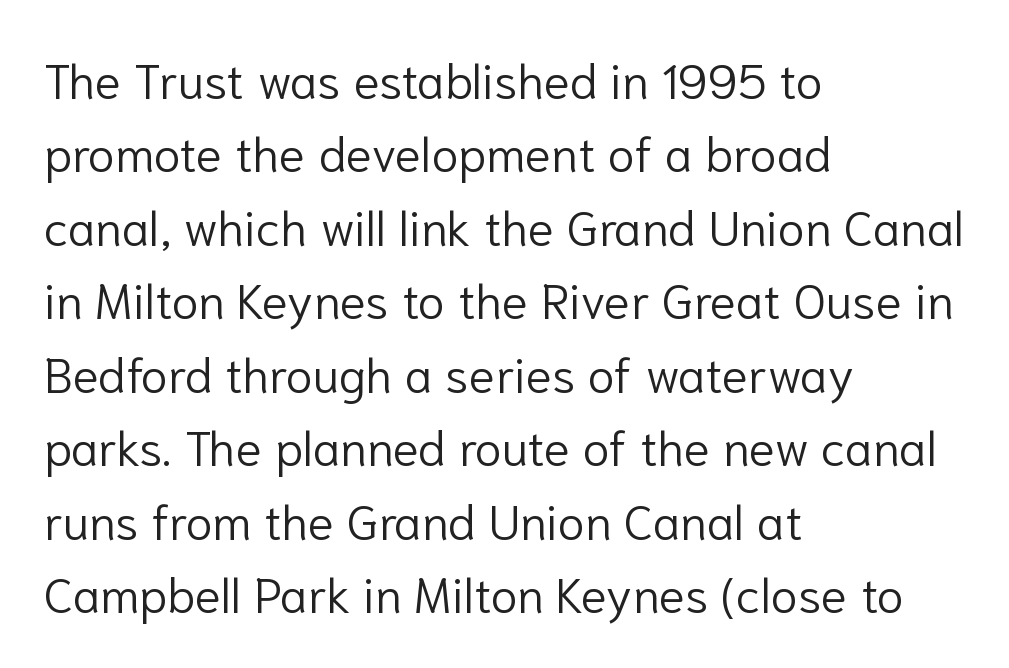
The text was rendered using a sans face with plain stroke endings. Casual observation: everything's shoved over to the left. No extra ink here — the face is not bold. Do the characters align in a grid? No, the font is proportional. The rendering keeps characters at their native spacing. A roman cut, with each character standing at attention.
